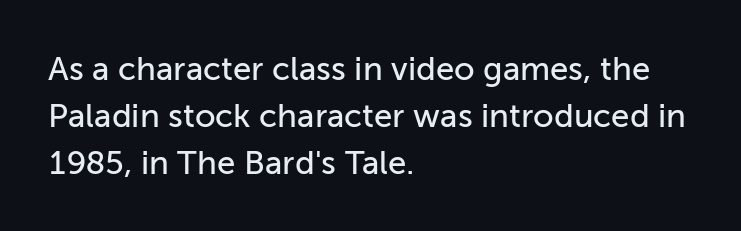
The baseline area is clear. Letterform terminals end flat and unadorned throughout the passage. The block of text has a typical density, with ordinary space between rows. Think of a printed novel: that variable character pitch is what you see here. In CSS terms this would be text-align: left. Ascenders rise straight up at ninety degrees.
